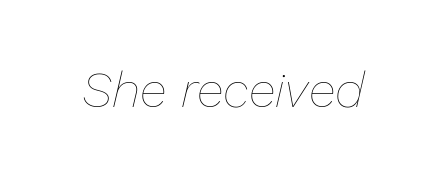
Q: Is the text bold? A: No.
Q: Is the text italic (slanted)? A: Yes, it leans right by about 13 degrees.
Q: Is the text underlined? A: No.
Q: Is the spacing between letters normal or unusually wide? A: Normal.
Q: Width (condensed, normal, or wide)? A: Normal.
Q: Stroke contrast? A: Low.
Q: x-height? A: Medium.
Q: Monospaced? A: No.
